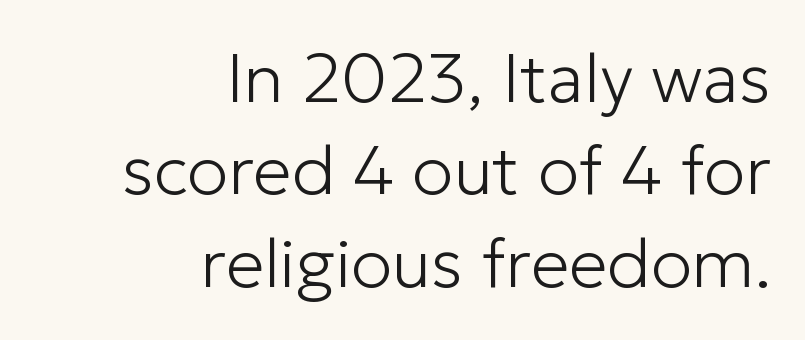
Q: Is the text bold? A: No.
Q: Is the text italic (slanted)? A: No, it is upright.
Q: Is the typeface a serif or a sans-serif typeface? A: Sans-serif.
Q: Is the text underlined? A: No.
Q: How is the paragraph aligned? A: Right-aligned.
Q: Is the spacing between letters normal or unusually wide? A: Normal.
Q: Is the spacing between lines tight, normal or loose? A: Normal.
Q: Width (condensed, normal, or wide)? A: Normal.
Q: Stroke contrast? A: Low.
Q: x-height? A: Medium.
Q: Monospaced? A: No.
